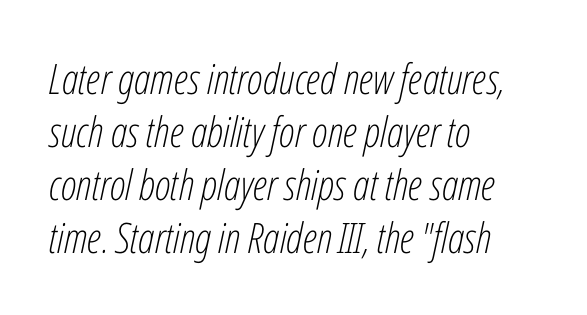
The image shows 42 px light, condensed type, italic (leaning right); set left-aligned, normal line spacing (1.26x), normal letter spacing, not underlined; low stroke contrast and a medium x-height.
